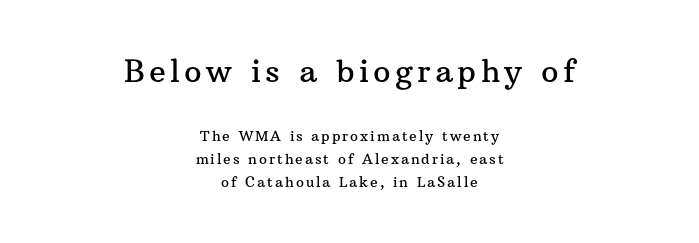
{"serif": "yes", "italic": "no", "width": "normal", "stroke_contrast": "medium", "x_height": "medium", "monospaced": "no", "underline": "no", "align": "center", "line_spacing": "normal", "line_spacing_ratio": 1.65, "larger_block": "first", "size_ratio": 2.21, "glyph_px": 31}
